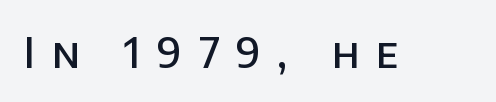
{"serif": "no", "italic": "no", "bold": "semi", "weight": "semibold", "width": "normal", "stroke_contrast": "low", "x_height": "large", "monospaced": "no", "underline": "no", "letter_spacing": "wide", "letter_spacing_em": 0.4, "glyph_px": 42}
